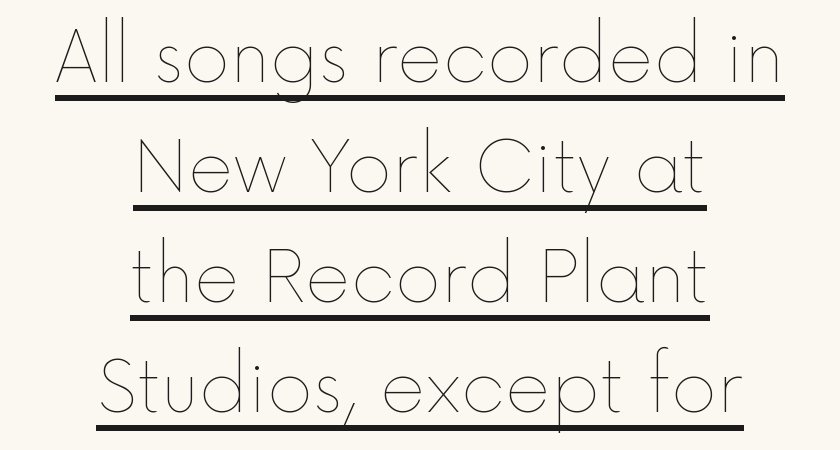
The image shows 70 px thin type, upright; set centered, normal line spacing (1.57x), normal letter spacing, underlined; a medium x-height.
